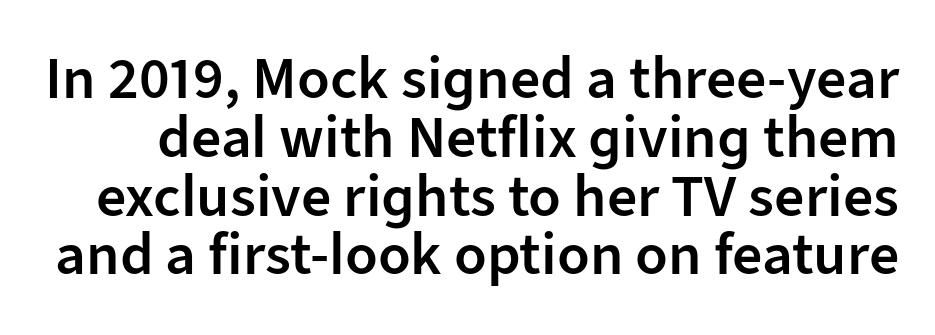
The rendering uses natural spacing where letterforms have individual widths. You can tell from the bare stems that sans-serif type was used. Nothing unusual about the tracking: characters are spaced as the font intends. Students, observe: this is what under-led, compact text looks like.
